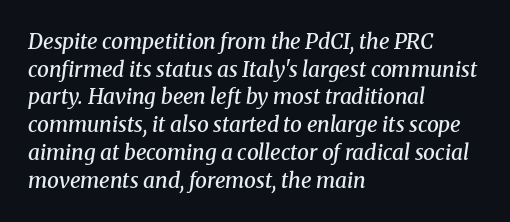
{"italic": "yes", "lean": "right", "slant_degrees": 8, "bold": "semi", "underline": "no", "align": "left", "line_spacing": "normal", "line_spacing_ratio": 1.32, "letter_spacing": "normal", "letter_spacing_em": 0.0, "glyph_px": 21}
